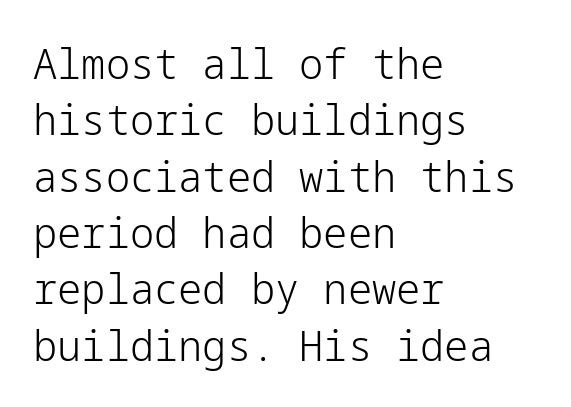
The image shows 43 px light sans-serif type, upright; set left-aligned, normal line spacing (1.31x), normal letter spacing, not underlined; low stroke contrast and a medium x-height.
